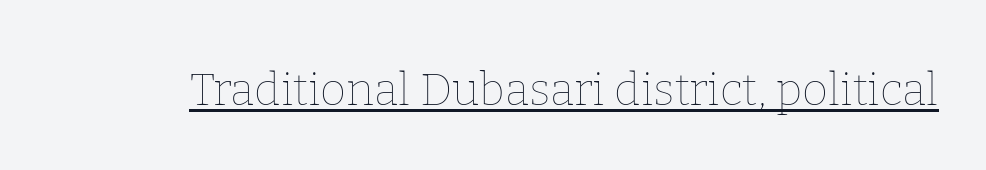
Q: Is the text bold? A: No.
Q: Is the text italic (slanted)? A: No, it is upright.
Q: Is the text underlined? A: Yes.
Q: Is the spacing between letters normal or unusually wide? A: Normal.
Q: Width (condensed, normal, or wide)? A: Normal.
Q: Stroke contrast? A: Low.
Q: x-height? A: Medium.
Q: Monospaced? A: No.
